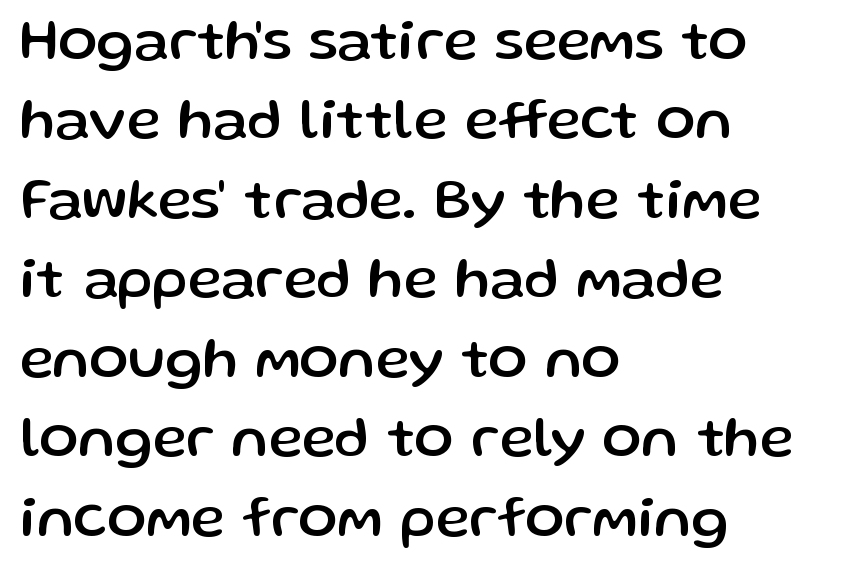
Q: Is the text italic (slanted)? A: No, it is upright.
Q: Is the typeface a serif or a sans-serif typeface? A: Sans-serif.
Q: Is the text underlined? A: No.
Q: How is the paragraph aligned? A: Left-aligned.
Q: Is the spacing between letters normal or unusually wide? A: Normal.
Q: Is the spacing between lines tight, normal or loose? A: Normal.
Q: Width (condensed, normal, or wide)? A: Normal.
Q: Stroke contrast? A: Low.
Q: x-height? A: Medium.
Q: Monospaced? A: No.
